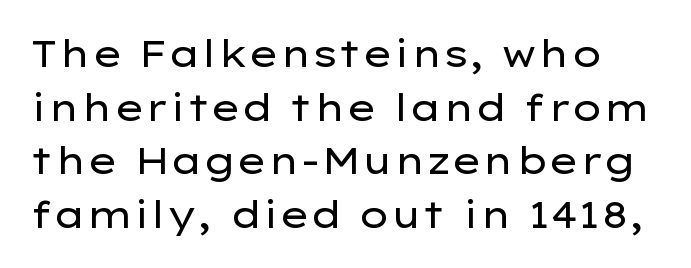
The image shows 37 px regular-weight, wide sans-serif type, upright; set normal line spacing (1.45x), normal letter spacing, not underlined; low stroke contrast and a medium x-height.
